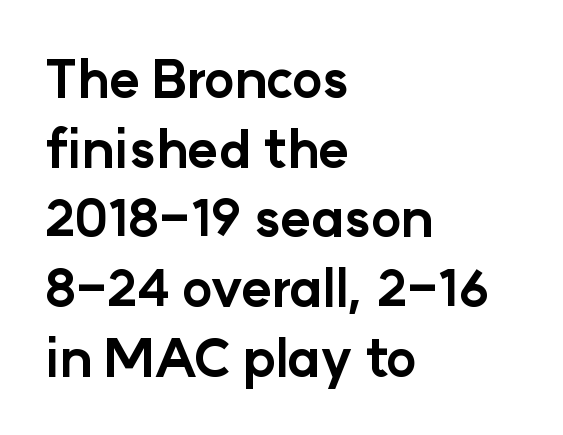
{"serif": "no", "italic": "no", "bold": "yes", "weight": "bold", "width": "normal", "stroke_contrast": "low", "x_height": "medium", "monospaced": "no", "underline": "no", "align": "left", "line_spacing": "normal", "line_spacing_ratio": 1.34, "letter_spacing": "normal", "letter_spacing_em": 0.0, "glyph_px": 52}
